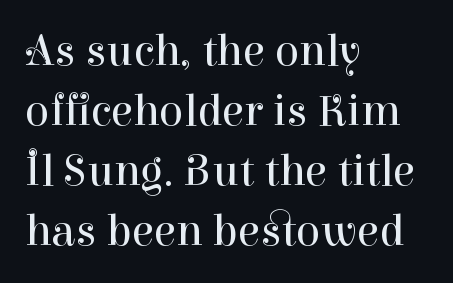
Q: Is the text bold? A: No.
Q: Is the text italic (slanted)? A: No, it is upright.
Q: Is the typeface a serif or a sans-serif typeface? A: Serif.
Q: Is the text underlined? A: No.
Q: How is the paragraph aligned? A: Left-aligned.
Q: Is the spacing between letters normal or unusually wide? A: Normal.
Q: Is the spacing between lines tight, normal or loose? A: Normal.
Q: Width (condensed, normal, or wide)? A: Normal.
Q: Stroke contrast? A: High.
Q: x-height? A: Medium.
Q: Monospaced? A: No.
